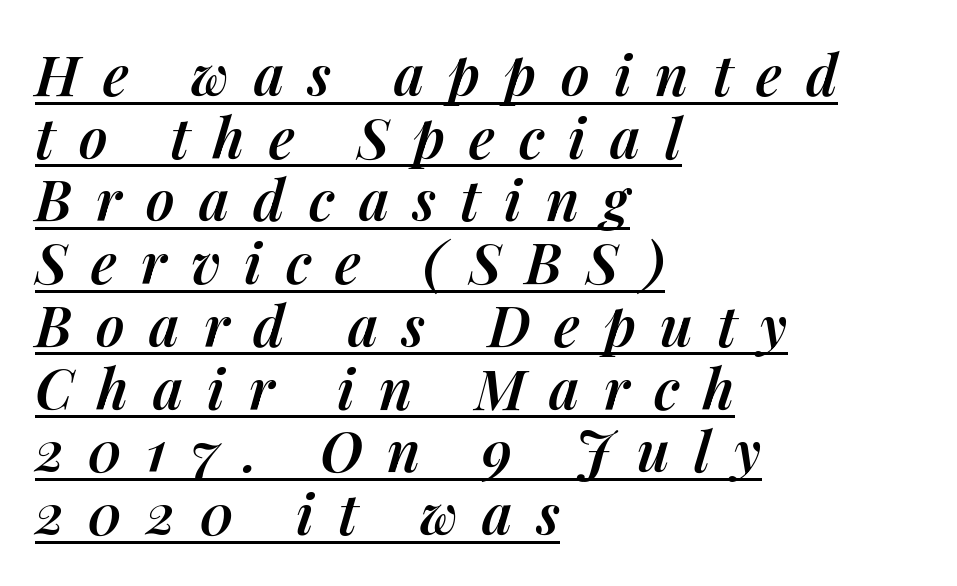
The whole block is typeset with a tilt. Students, this is semibold: more ink than regular, less than bold. These lines are set flush left with a ragged right edge. Think of a printed novel: that variable character pitch is what you see here.
